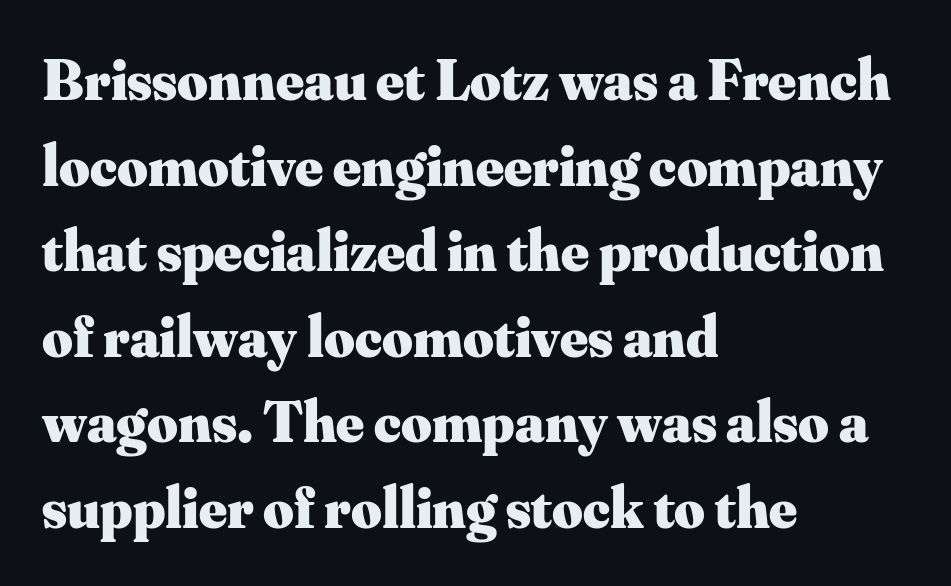
Q: Is the text bold? A: Yes.
Q: Is the text italic (slanted)? A: No, it is upright.
Q: Is the typeface a serif or a sans-serif typeface? A: Serif.
Q: Is the text underlined? A: No.
Q: How is the paragraph aligned? A: Left-aligned.
Q: Is the spacing between letters normal or unusually wide? A: Normal.
Q: Is the spacing between lines tight, normal or loose? A: Normal.
Q: Width (condensed, normal, or wide)? A: Normal.
Q: Stroke contrast? A: Medium.
Q: x-height? A: Small.
Q: Monospaced? A: No.
